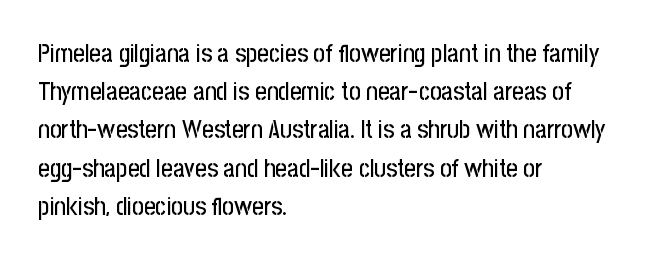
Descenders hang freely into open space. Teacher's note: observe the even left margin — that is flush-left alignment. The vertical gap from one line to the next is medium. If you drew a line through each stem, it would be perfectly vertical. The letters sit at their default tracking, neither squeezed nor spread.
